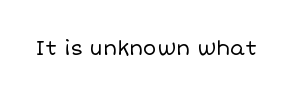
Posture: upright roman. Short note: letters normally spaced. The weight would be labelled regular, book, light, or lighter still. Lines of text with bare space underneath.
